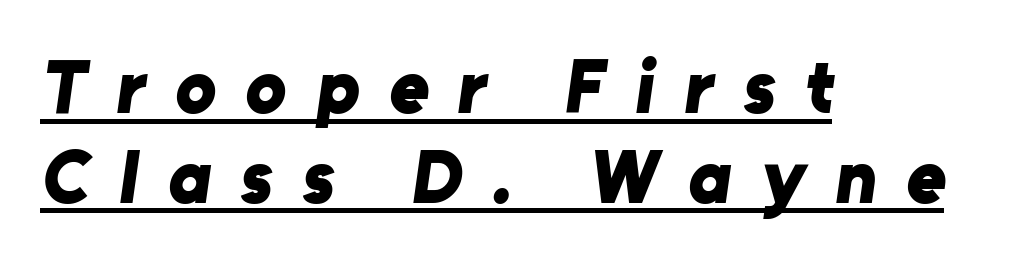
Q: Is the text bold? A: Yes.
Q: Is the typeface a serif or a sans-serif typeface? A: Sans-serif.
Q: Is the text underlined? A: Yes.
Q: How is the paragraph aligned? A: Left-aligned.
Q: Is the spacing between letters normal or unusually wide? A: Unusually wide.
Q: Width (condensed, normal, or wide)? A: Normal.
Q: Stroke contrast? A: Low.
Q: x-height? A: Medium.
Q: Monospaced? A: No.
